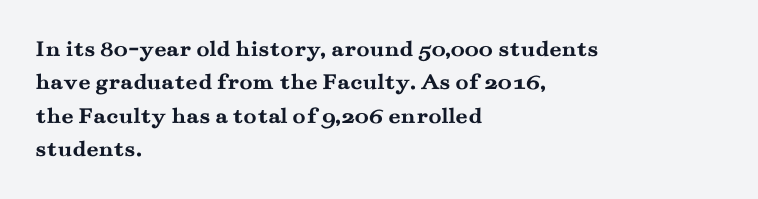
Q: Is the text bold? A: Yes.
Q: Is the text italic (slanted)? A: No, it is upright.
Q: Is the text underlined? A: No.
Q: How is the paragraph aligned? A: Left-aligned.
Q: Is the spacing between letters normal or unusually wide? A: Normal.
Q: Is the spacing between lines tight, normal or loose? A: Normal.
